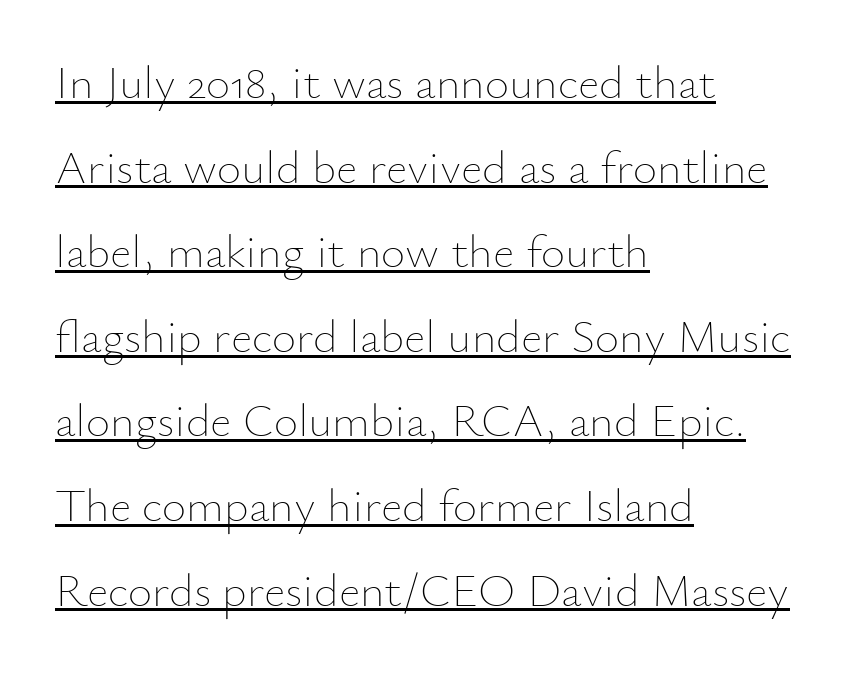
The cut favours lightness, reaching ordinary text weight at its darkest. Students, note that the glyphs here touch the page at normal intervals. The typography opts for an upright posture over an oblique one. Spacing verdict: proportional, widths tailored to each character.
